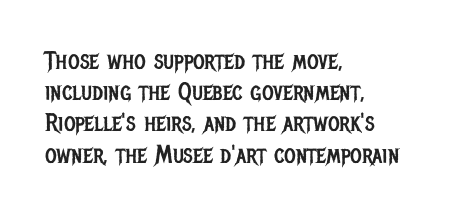
Q: Is the text bold? A: No.
Q: Is the text italic (slanted)? A: No, it is upright.
Q: Is the text underlined? A: No.
Q: How is the paragraph aligned? A: Left-aligned.
Q: Is the spacing between letters normal or unusually wide? A: Normal.
Q: Is the spacing between lines tight, normal or loose? A: Normal.
